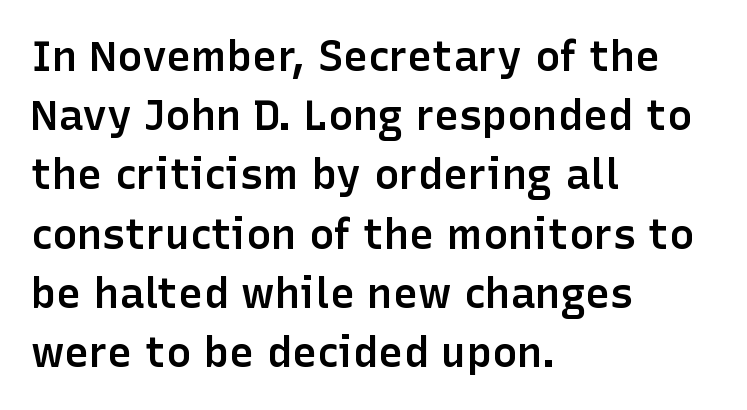
The rendering shows plain stroke endings on the letterforms — a sans-serif design. Reading down the column, the eye jumps a familiar distance to each next line. This sample has the flowing, uneven cadence of proportional lettering. Caption: multi-line text, flush left, ragged right. This sample uses an upright cut, with every glyph sitting square on the baseline. The area under the type is left untouched.
